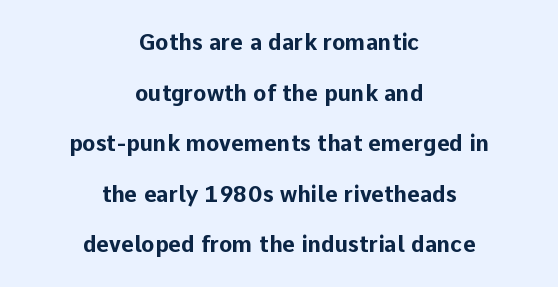
These lines carry a lot of weight — the face is fully bold. How would I describe the line gaps? Wide and relaxed. One-word summary of the alignment: center. The face used here is rendered with its standard letterfit. A typesetter would mark this as roman, not italic. The glyphs are unaccompanied by any horizontal stroke below them.
